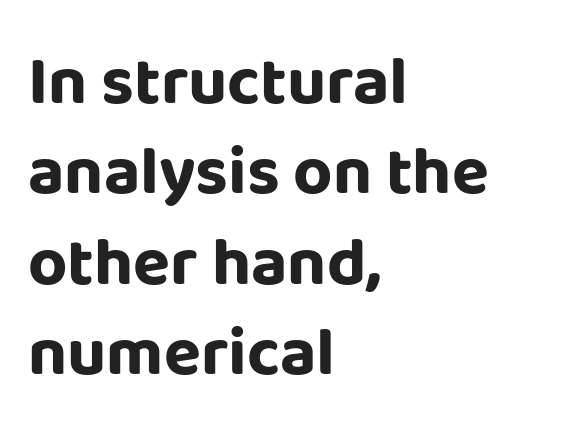
You can tell from the bare stems that sans-serif type was used. The type is set solid horizontally, with unmodified tracking. Underline: absent. Every character sits straight up, as roman type does.
